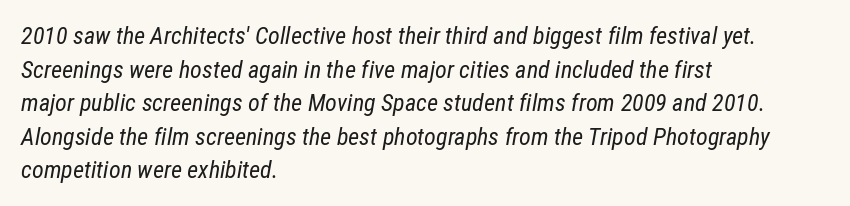
The words here are not underlined. The lettering tilts uniformly, giving the passage an italic look. Each line starts at the same left margin while the right side varies. The letters sit at their default tracking, neither squeezed nor spread. In terms of leading, this rendering sits right in the middle.
